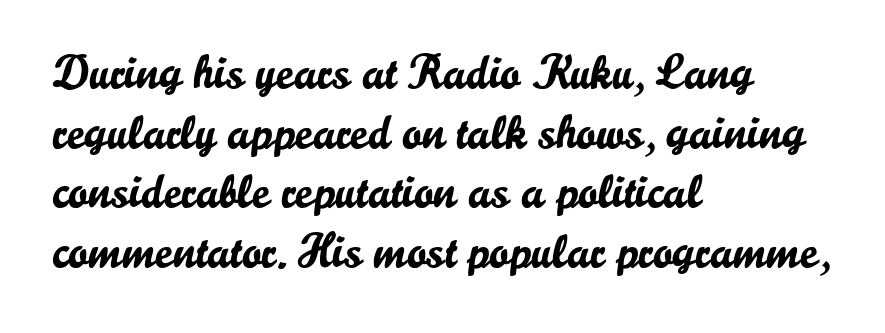
The image shows 48 px sans-serif type; set left-aligned, line spacing 1.24x, normal letter spacing, not underlined; low stroke contrast and a small x-height.
